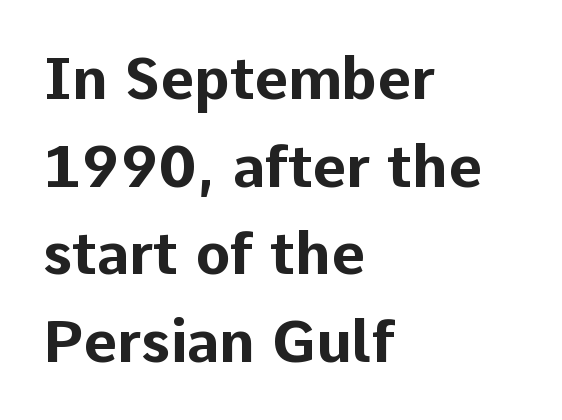
The image shows 58 px bold sans-serif type, upright; set left-aligned, normal line spacing (1.51x), normal letter spacing, not underlined; low stroke contrast and a medium x-height.
